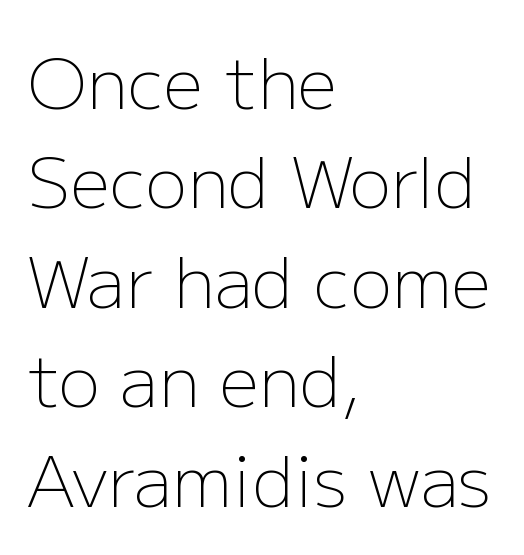
What's the leading like? Ordinary, nothing unusual. Inter-character spacing is left at the font's built-in metrics. Caption: face not bold, strokes unweighted. This rendering uses left alignment, leaving the right contour irregular.
